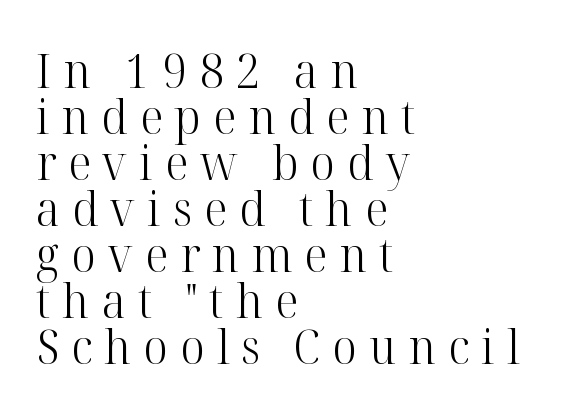
{"serif": "yes", "italic": "no", "bold": "no", "weight": "light", "width": "normal", "stroke_contrast": "high", "x_height": "medium", "monospaced": "no", "underline": "no", "align": "left", "line_spacing": "tight", "line_spacing_ratio": 0.96, "letter_spacing": "wide", "letter_spacing_em": 0.25, "glyph_px": 48}
